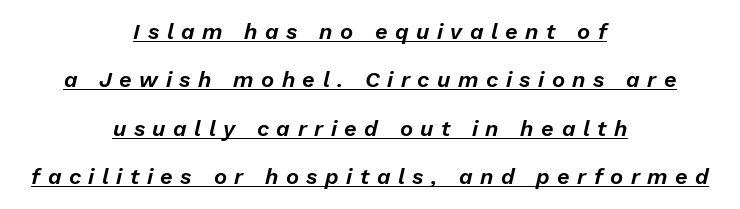
Q: Is the text italic (slanted)? A: Yes, it leans right by about 13 degrees.
Q: Is the text underlined? A: Yes.
Q: How is the paragraph aligned? A: Centered.
Q: Is the spacing between letters normal or unusually wide? A: Unusually wide.
Q: Is the spacing between lines tight, normal or loose? A: Loose.
